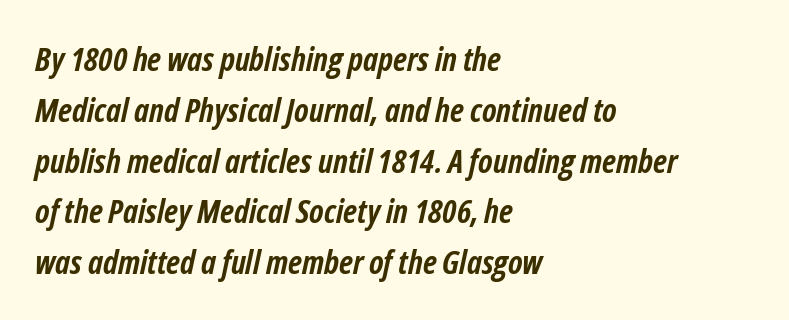
Each word holds together tightly as a unit, with standard inter-letter gaps. Check under the words: just untouched page. This sample has the flowing, uneven cadence of proportional lettering. Weight check: bold — yes, fully.
